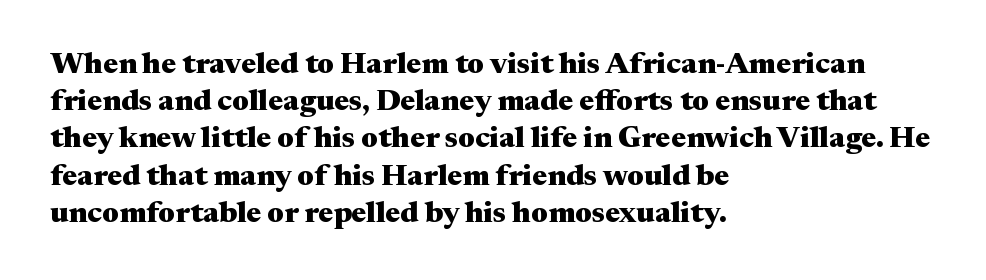
The image shows 30 px heavy, wide serif type, upright; set left-aligned, line spacing 1.24x, normal letter spacing, not underlined; medium stroke contrast and a medium x-height.
